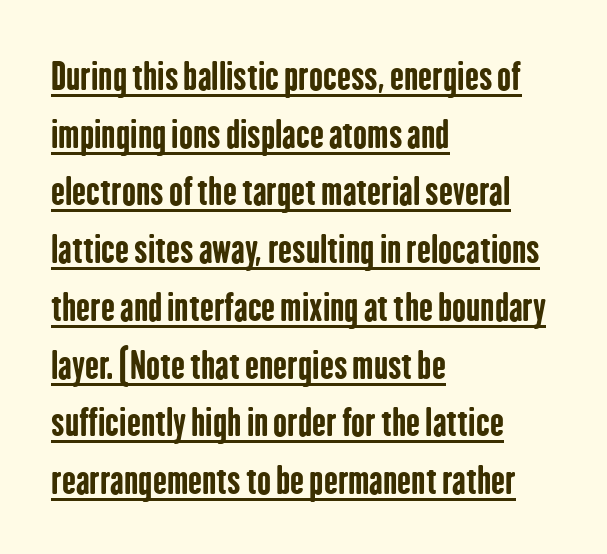
{"serif": "no", "italic": "no", "bold": "yes", "weight": "bold", "width": "condensed", "stroke_contrast": "low", "x_height": "medium", "monospaced": "no", "underline": "yes", "align": "left", "line_spacing": "normal", "line_spacing_ratio": 1.56, "letter_spacing": "normal", "letter_spacing_em": 0.0, "glyph_px": 37}
